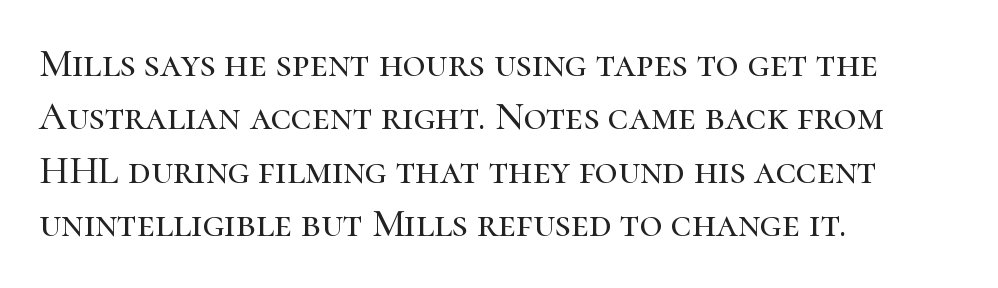
The image shows 39 px serif type, upright; set left-aligned, normal line spacing (1.37x), normal letter spacing, not underlined; high stroke contrast and a medium x-height.
